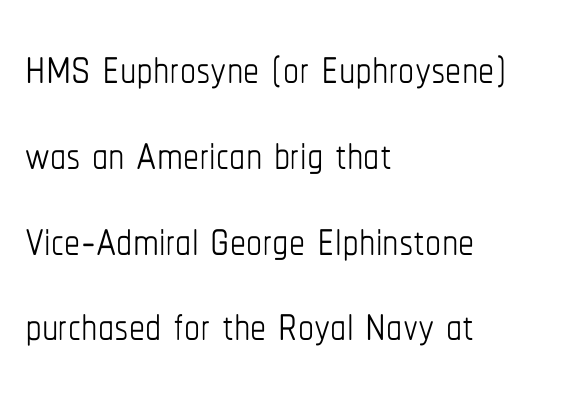
Here the designer chose a conventional face with non-uniform glyph widths. The ragged edge is on the right, which tells us the setting is flush left. Quick note: not italic, upright. Descenders hang freely into open space. Line spacing here is normal. The letterforms sit at book weight or below.
